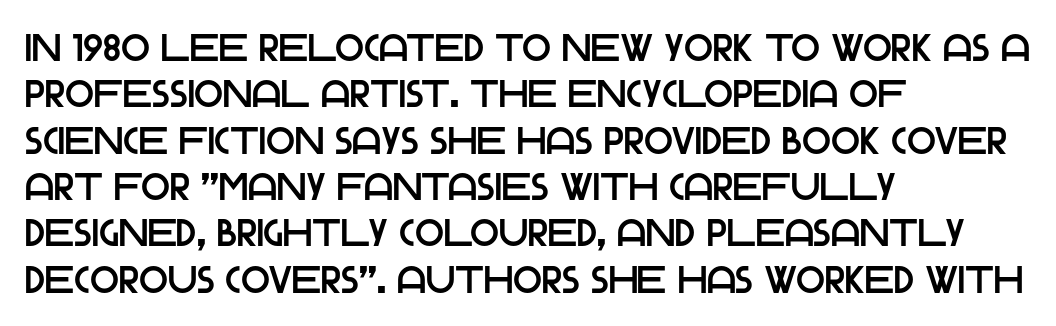
Q: Is the text italic (slanted)? A: No, it is upright.
Q: Is the typeface a serif or a sans-serif typeface? A: Sans-serif.
Q: Is the text underlined? A: No.
Q: How is the paragraph aligned? A: Left-aligned.
Q: Is the spacing between letters normal or unusually wide? A: Normal.
Q: Width (condensed, normal, or wide)? A: Normal.
Q: Stroke contrast? A: Low.
Q: x-height? A: Large.
Q: Monospaced? A: No.
